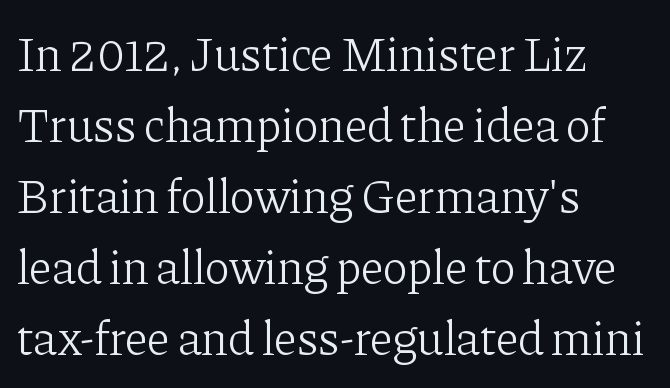
Beneath every word, the page is bare. A typesetter would call this leading conventional body-copy spacing. These lines are set flush left with a ragged right edge. Stem width sits at or under what a default text font uses.
